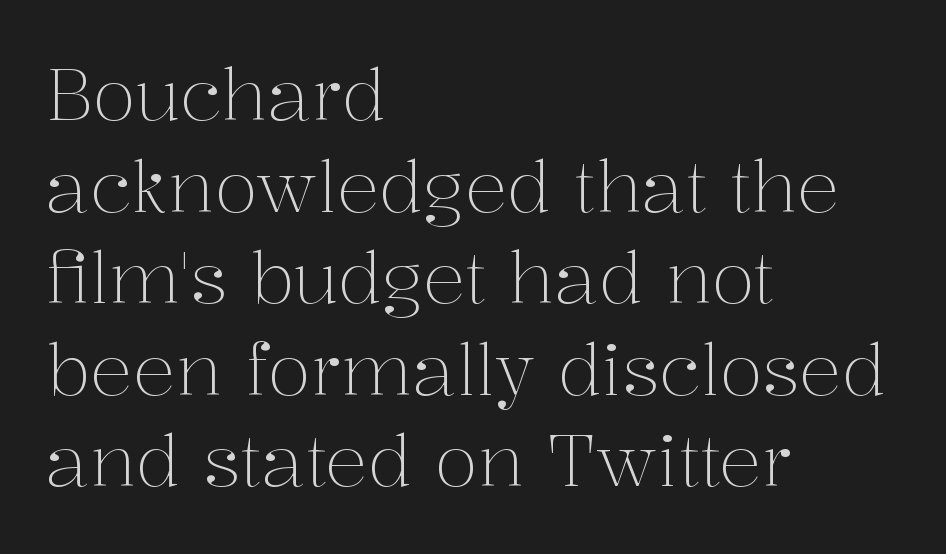
The image shows 71 px light serif type, upright; set left-aligned, normal line spacing (1.29x), normal letter spacing, not underlined; medium stroke contrast and a medium x-height.
